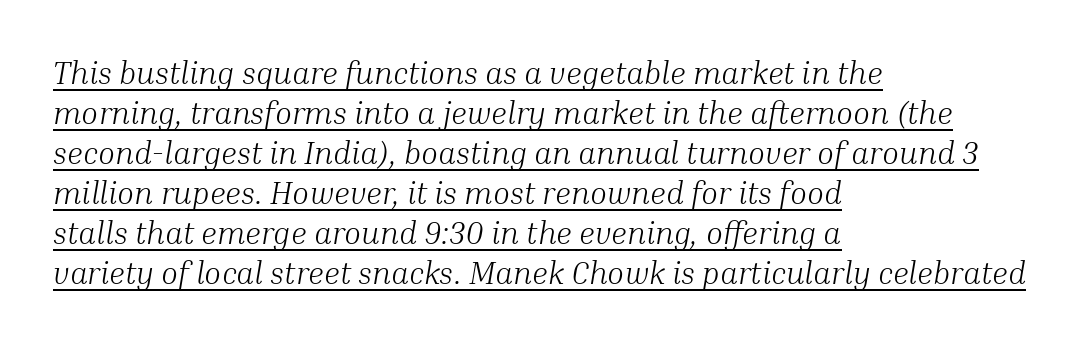
Q: Is the text bold? A: No.
Q: Is the text italic (slanted)? A: Yes, it leans right by about 10 degrees.
Q: Is the typeface a serif or a sans-serif typeface? A: Serif.
Q: Is the text underlined? A: Yes.
Q: How is the paragraph aligned? A: Left-aligned.
Q: Is the spacing between letters normal or unusually wide? A: Normal.
Q: Is the spacing between lines tight, normal or loose? A: Normal.
Q: Width (condensed, normal, or wide)? A: Normal.
Q: Stroke contrast? A: Medium.
Q: x-height? A: Medium.
Q: Monospaced? A: No.
